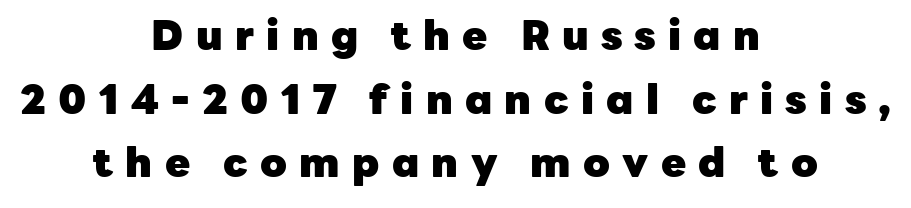
{"serif": "no", "italic": "no", "bold": "yes", "weight": "heavy", "width": "normal", "stroke_contrast": "low", "x_height": "medium", "monospaced": "no", "underline": "no", "align": "center", "line_spacing": "normal", "line_spacing_ratio": 1.55, "letter_spacing": "wide", "letter_spacing_em": 0.3, "glyph_px": 41}
